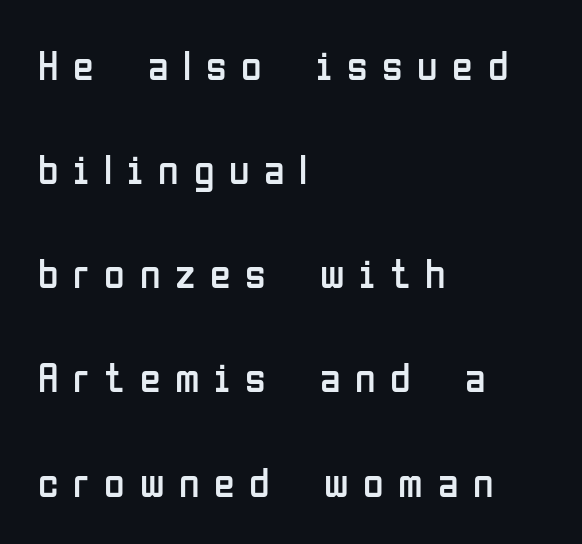
Look at the bottom of the vertical strokes: they stop flat, with no serifs. The strip under each line holds only bare page. Is there much room between lines? Yes — plenty of vertical air separates them. A typesetter would call this proportional, since set widths differ per character. Loose tracking; the words dissolve into strings of separated letters. A roman cut, with each character standing at attention.
